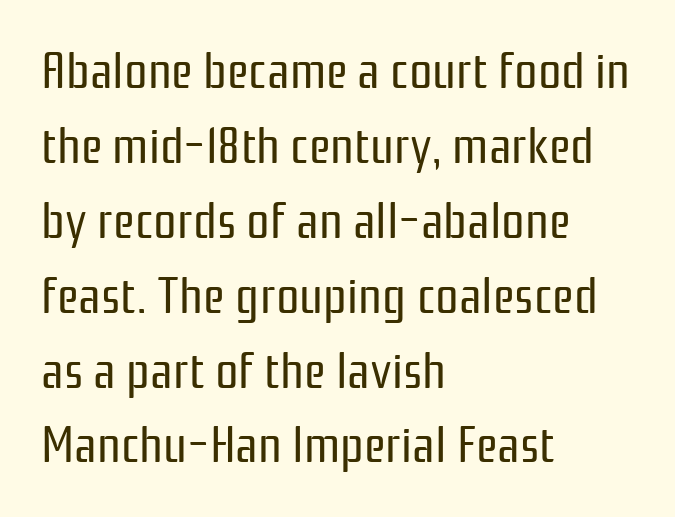
The passage shown has conventional tracking throughout. Regular leading. A light-to-regular cut is what we see here. The glyphs in this specimen are sans serif. Think of a printed novel: that variable character pitch is what you see here. The gap between lines stays unmarked.
